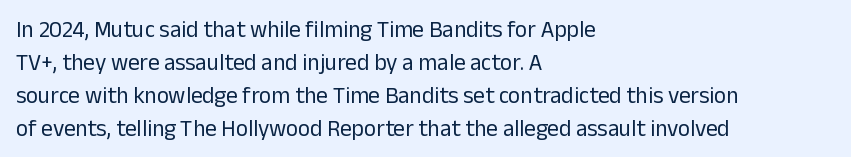
Honestly, the row spacing looks completely unremarkable. Caption: face not bold, strokes unweighted. Posture: vertical. This rendering features lettering with no underline. The setting favours the left margin, as ordinary paragraphs usually do.
